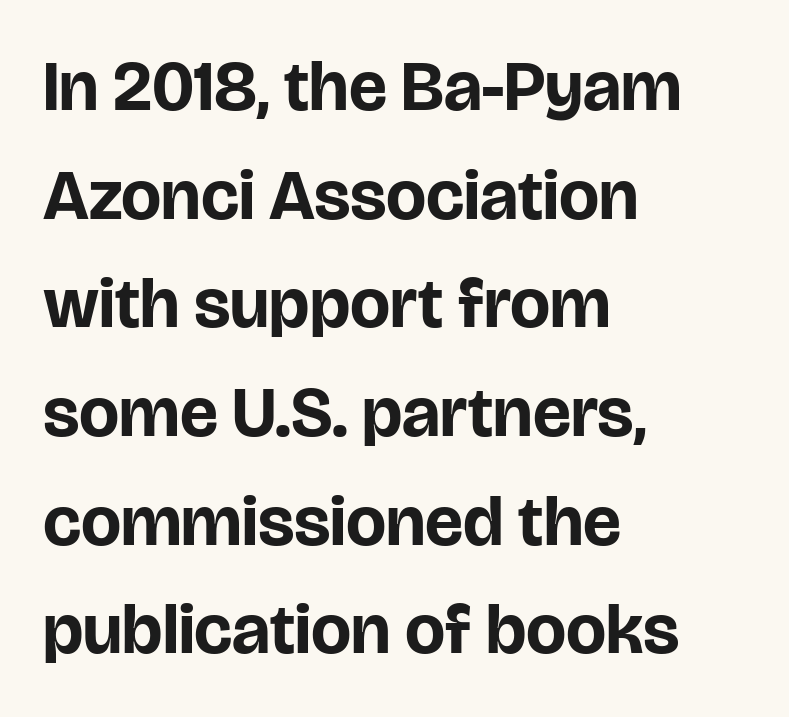
{"serif": "no", "italic": "no", "bold": "yes", "weight": "bold", "width": "normal", "stroke_contrast": "low", "x_height": "large", "monospaced": "no", "underline": "no", "align": "left", "line_spacing": "normal", "line_spacing_ratio": 1.53, "letter_spacing": "normal", "letter_spacing_em": 0.0, "glyph_px": 71}
